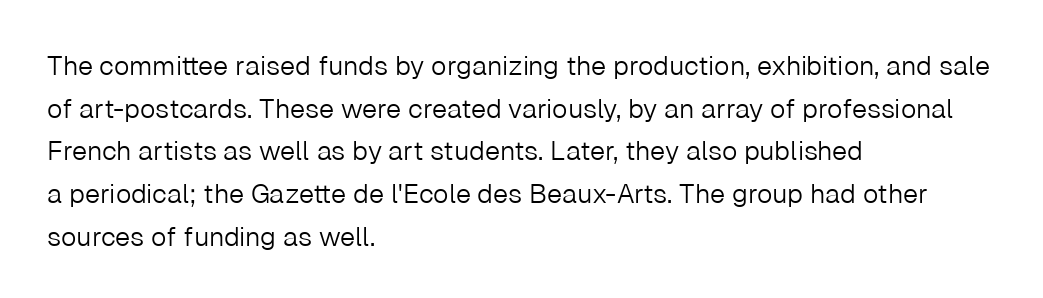
The ragged edge is on the right, which tells us the setting is flush left. Vertical strokes here are truly vertical. Heaviness? Minimal to ordinary, like unemphasized prose. Lines of text with bare space underneath.
